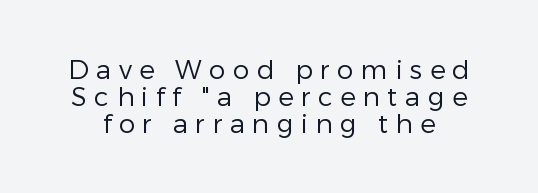
{"italic": "no", "bold": "no", "underline": "no", "line_spacing": "tight", "line_spacing_ratio": 1.03, "letter_spacing": "wide", "letter_spacing_em": 0.29, "glyph_px": 26}
